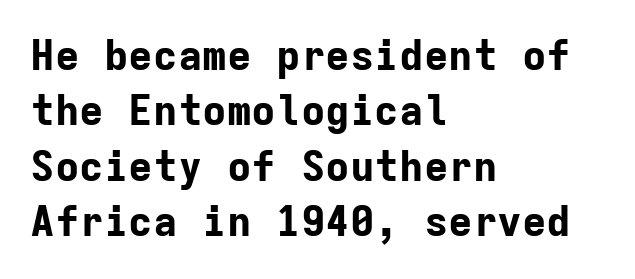
Look at the tracking — it's just the regular setting, nothing added. Spacing verdict: monospaced, one width for all characters. The specimen reads as upright at a glance. Nothing sits at the stroke ends, so this counts as sans-serif. Does the leading feel generous? No, just average. A clean baseline with only descenders dipping below it.
